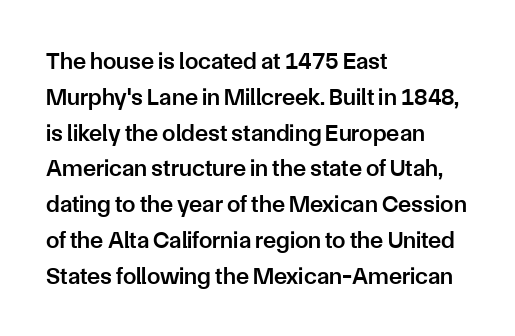
The image shows 24 px text type, upright; set left-aligned, normal line spacing (1.49x), normal letter spacing, not underlined.
